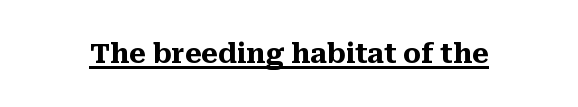
The letters stand straight up with perfectly vertical stems. Between one letter and the next there's only the usual sliver of space. Underlining? Definitely there. Strokes here are thick enough to call this a true bold.
